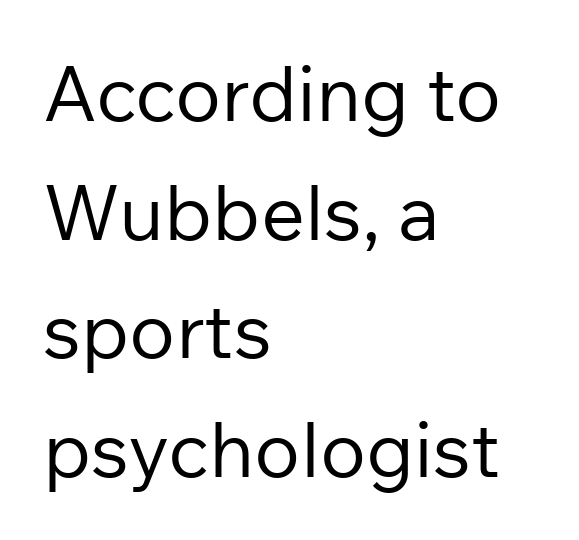
{"serif": "no", "italic": "no", "bold": "no", "weight": "regular", "width": "normal", "stroke_contrast": "low", "x_height": "medium", "monospaced": "no", "underline": "no", "align": "left", "line_spacing": "normal", "line_spacing_ratio": 1.54, "letter_spacing": "normal", "letter_spacing_em": 0.0, "glyph_px": 77}
